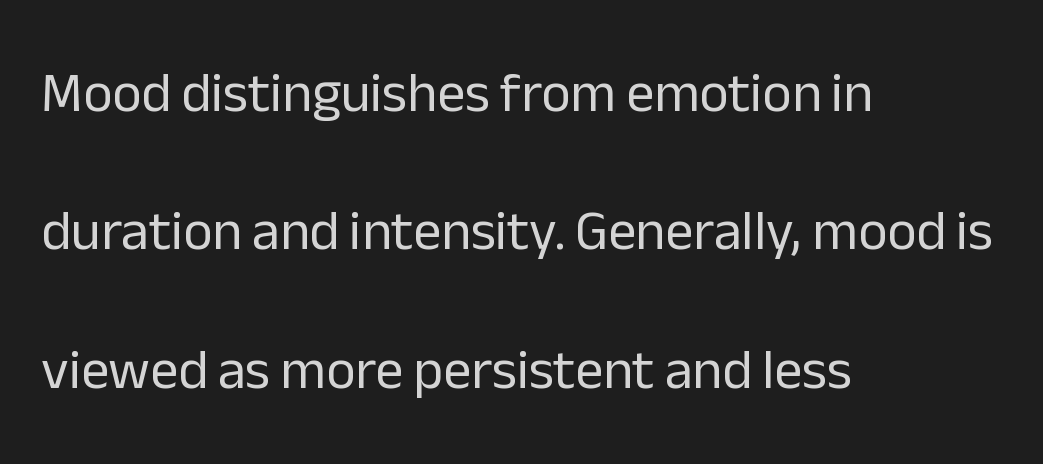
The block of text is sparse from top to bottom, with ample space between rows. This sample uses plain, unmodified letter spacing. This reads as an unemphasized weight, regular at the heaviest. Unlike a traditional serif, this face leaves its strokes unadorned. Descenders are the only things crossing below the line. The font's upright variant was chosen for this text.
